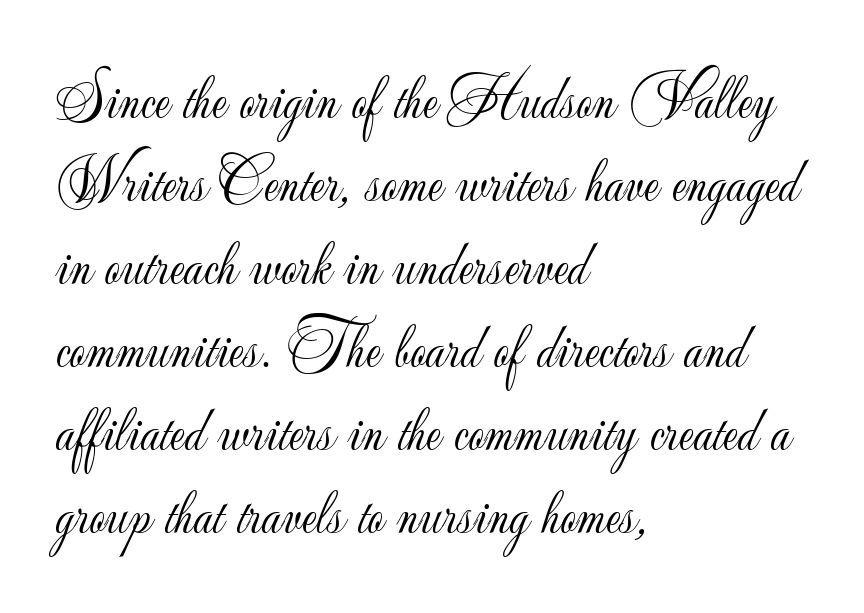
The image shows 62 px light sans-serif type; set left-aligned, normal line spacing (1.34x), normal letter spacing, not underlined; low stroke contrast and a small x-height.
